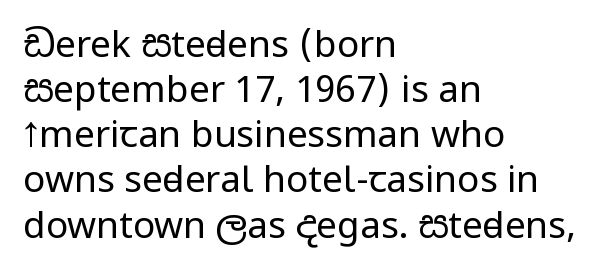
Descenders hang freely into open space. The designer went with a sans here, leaving each stem footless. Notice how the passage keeps a crisp vertical edge on the left only. This is the regular roman posture of the typeface. Short note: letters normally spaced. Compared with a typical body face, this is equally light or lighter still.
